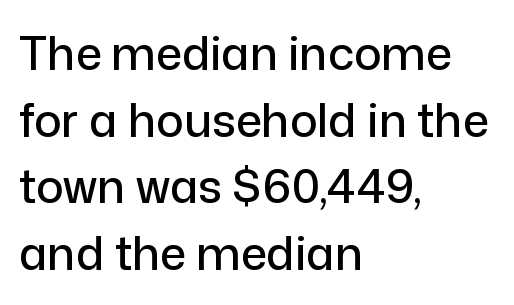
{"serif": "no", "italic": "no", "width": "normal", "stroke_contrast": "low", "x_height": "medium", "monospaced": "no", "underline": "no", "align": "left", "line_spacing": "normal", "line_spacing_ratio": 1.45, "letter_spacing": "normal", "letter_spacing_em": 0.0, "glyph_px": 46}
